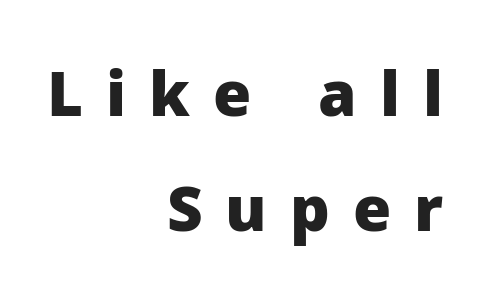
Honestly, there is no underline to notice here at all. The typeface chosen for these lines omits serifs. Varying glyph widths throughout — classic text-font behaviour. When letters stand straight like this, we call the style roman or upright. Heavy-handed strokes throughout: this text is bold.
